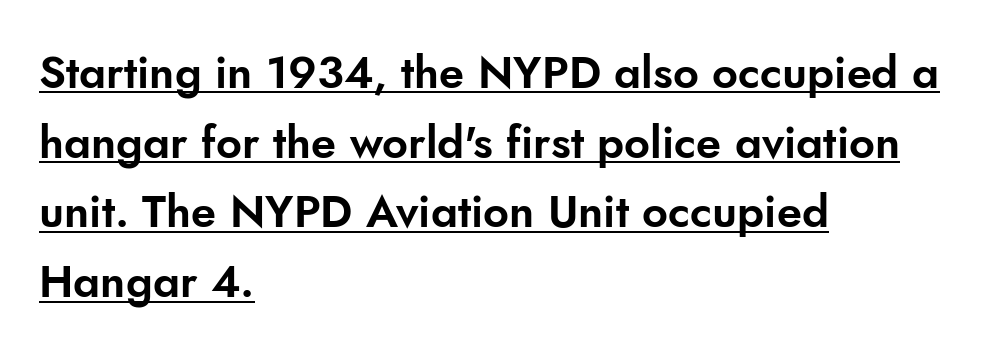
{"serif": "no", "italic": "no", "width": "normal", "stroke_contrast": "low", "x_height": "small", "monospaced": "no", "underline": "yes", "align": "left", "line_spacing": "normal", "line_spacing_ratio": 1.55, "letter_spacing": "normal", "letter_spacing_em": 0.0, "glyph_px": 45}
